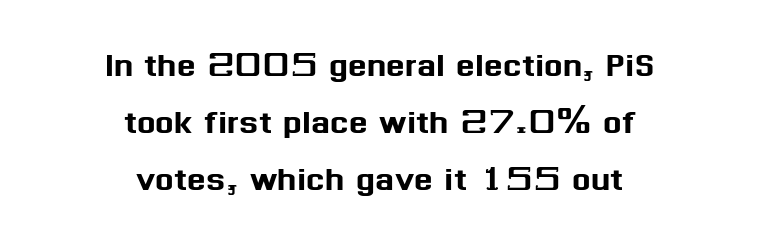
Think of a printed novel: that variable character pitch is what you see here. Horizontally, the lines are justified to the midpoint only. Clear beneath every line of the passage. What kind of face is this? One without serifs — a sans. This rendering leaves character spacing at its baseline value. Vertical strokes here are truly vertical.
